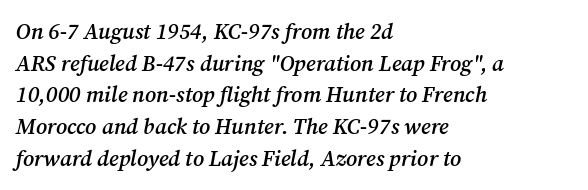
Quick note: interline space is typical. A classic flush-left, rag-right setting is used for this passage. Between one letter and the next there's only the usual sliver of space. Rendered with sloped, italic letterforms. No word sits above an underline.
